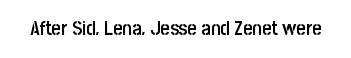
The image shows 20 px text type, upright; set normal letter spacing, not underlined.
